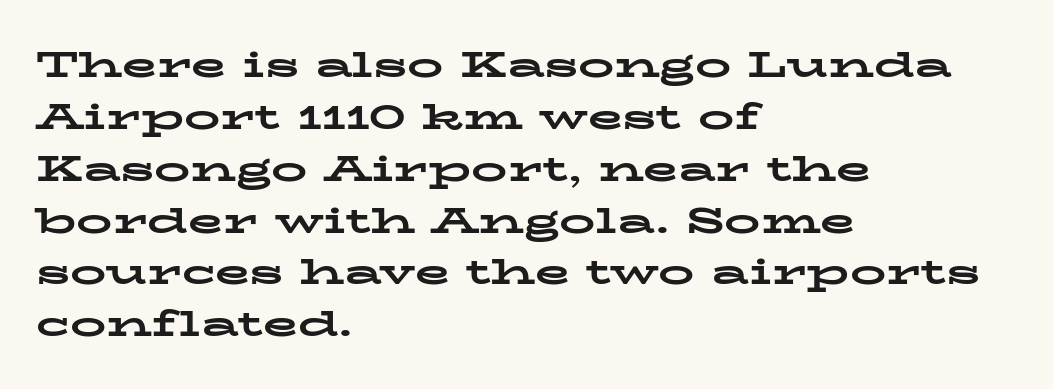
The image shows 36 px bold, wide serif type, upright; set left-aligned, normal line spacing (1.44x), normal letter spacing, not underlined; low stroke contrast and a medium x-height.
